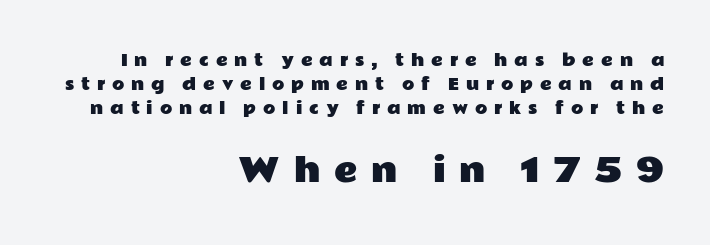
Q: Is the text italic (slanted)? A: No, it is upright.
Q: Is the typeface a serif or a sans-serif typeface? A: Sans-serif.
Q: Is the text underlined? A: No.
Q: How is the paragraph aligned? A: Right-aligned.
Q: Is the spacing between letters normal or unusually wide? A: Unusually wide.
Q: Is the spacing between lines tight, normal or loose? A: Normal.
Q: Which block of text is set in a larger size, the first (top) or the second (bottom)? A: The second (bottom) one.
Q: Width (condensed, normal, or wide)? A: Wide.
Q: Stroke contrast? A: Low.
Q: x-height? A: Medium.
Q: Monospaced? A: No.
